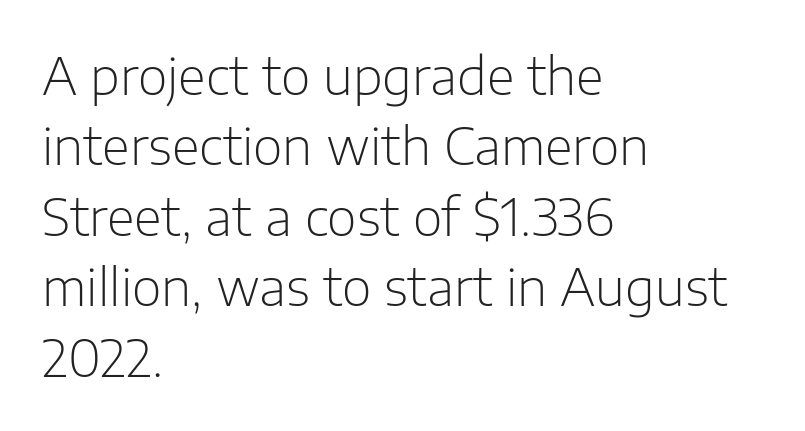
Q: Is the text bold? A: No.
Q: Is the text italic (slanted)? A: No, it is upright.
Q: Is the typeface a serif or a sans-serif typeface? A: Sans-serif.
Q: Is the text underlined? A: No.
Q: How is the paragraph aligned? A: Left-aligned.
Q: Is the spacing between letters normal or unusually wide? A: Normal.
Q: Is the spacing between lines tight, normal or loose? A: Normal.
Q: Width (condensed, normal, or wide)? A: Normal.
Q: Stroke contrast? A: Low.
Q: x-height? A: Medium.
Q: Monospaced? A: No.
